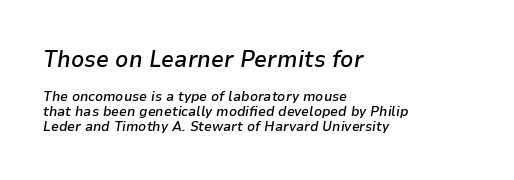
The image shows 23 px text type, italic (leaning right); set left-aligned, tight line spacing (1.08x), normal letter spacing, not underlined; the first (top) block is 1.64x larger.
